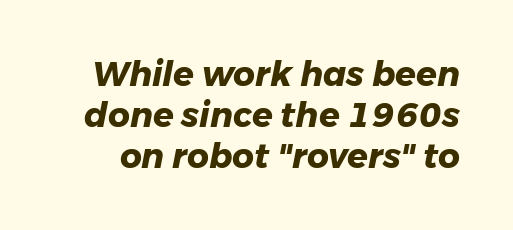
Q: Is the text bold? A: Yes.
Q: Is the text italic (slanted)? A: Yes, it leans right by about 11 degrees.
Q: Is the text underlined? A: No.
Q: Is the spacing between letters normal or unusually wide? A: Normal.
Q: Width (condensed, normal, or wide)? A: Normal.
Q: Stroke contrast? A: Low.
Q: x-height? A: Medium.
Q: Monospaced? A: No.
